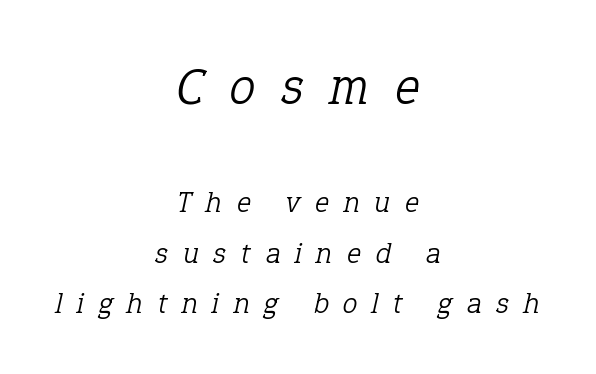
Stroke mass is kept to a normal reading level or below. This sample uses expanded letter spacing, leaving extra air between glyphs. Letters rest on an invisible, unmarked baseline. You could not count columns in this text — the font is proportionally spaced. Every row of glyphs is offset so its center matches the block's center.
